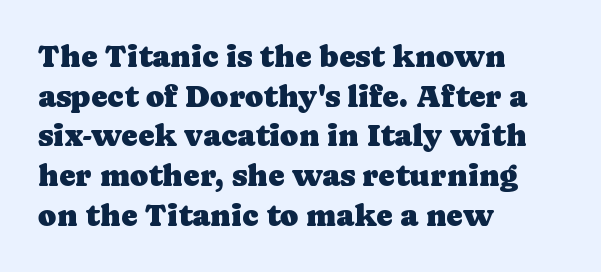
These lines are rendered in a variable-pitch font. Regarding leading, the lines here are spaced in the standard way. The letters stand upright; this is a roman face. Each word holds together tightly as a unit, with standard inter-letter gaps. Clear beneath every line of the passage.
